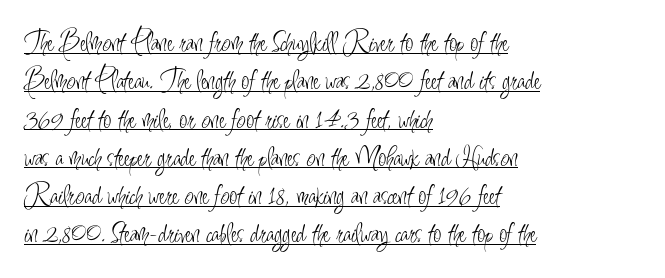
The image shows 29 px light, condensed sans-serif type; set left-aligned, normal line spacing (1.32x), normal letter spacing, underlined; low stroke contrast and a small x-height.
